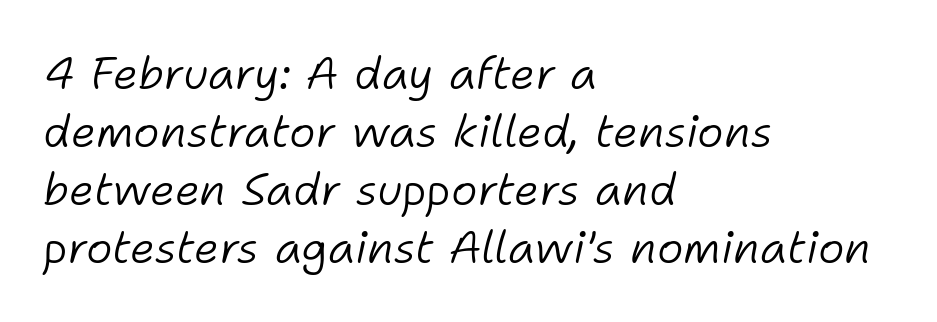
The image shows 45 px light type, italic (leaning right); set left-aligned, normal line spacing (1.29x), normal letter spacing, not underlined; low stroke contrast and a medium x-height.
